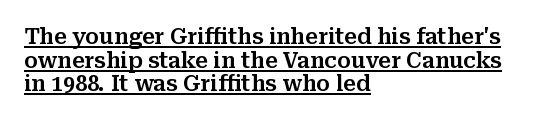
What decoration does the sample have? An underline. Spacing between characters is what you'd get straight out of the box. The space between consecutive lines is stingy. Every character sits straight up, as roman type does. Where is the straight margin? On the left.
